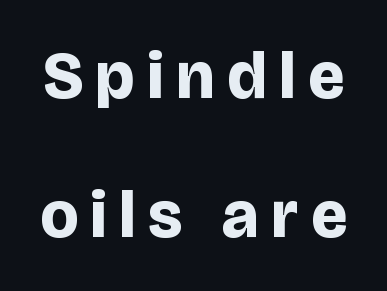
Q: Is the text bold? A: Yes.
Q: Is the text italic (slanted)? A: No, it is upright.
Q: Is the typeface a serif or a sans-serif typeface? A: Sans-serif.
Q: Is the text underlined? A: No.
Q: Is the spacing between lines tight, normal or loose? A: Loose.
Q: Width (condensed, normal, or wide)? A: Normal.
Q: Stroke contrast? A: Low.
Q: x-height? A: Large.
Q: Monospaced? A: No.
